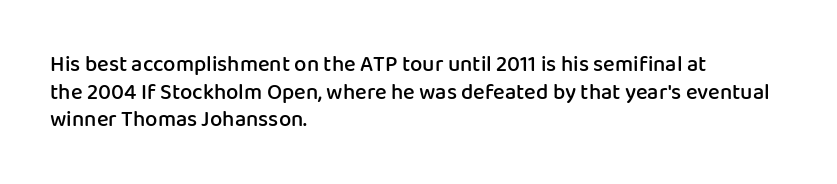
{"italic": "no", "bold": "semi", "underline": "no", "align": "left", "line_spacing": "normal", "line_spacing_ratio": 1.26, "letter_spacing": "normal", "letter_spacing_em": 0.0, "glyph_px": 22}
